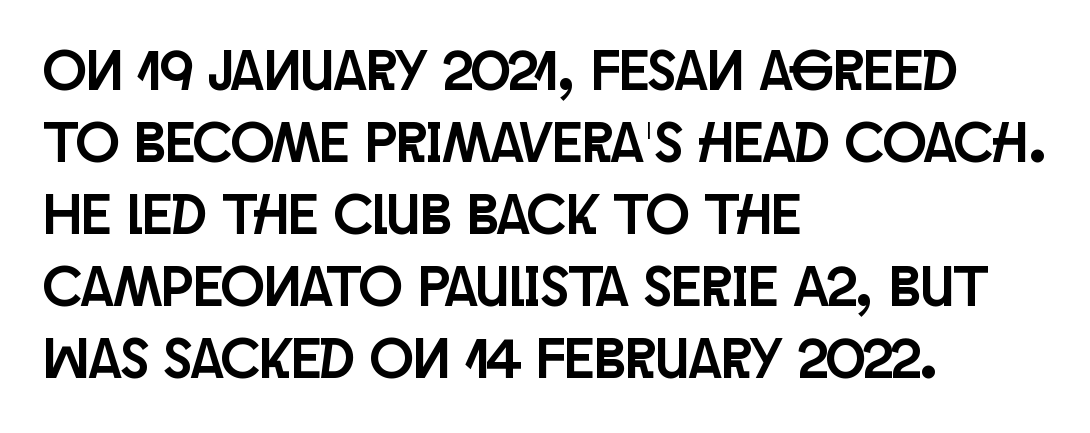
Q: Is the text italic (slanted)? A: No, it is upright.
Q: Is the typeface a serif or a sans-serif typeface? A: Sans-serif.
Q: Is the text underlined? A: No.
Q: How is the paragraph aligned? A: Left-aligned.
Q: Is the spacing between letters normal or unusually wide? A: Normal.
Q: Width (condensed, normal, or wide)? A: Condensed.
Q: Stroke contrast? A: Low.
Q: x-height? A: Large.
Q: Monospaced? A: No.
